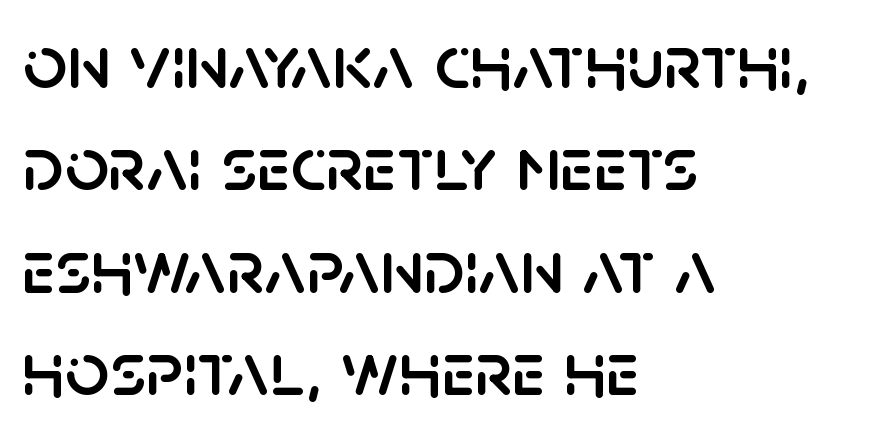
The image shows 77 px sans-serif type, upright; set left-aligned, normal line spacing (1.33x), normal letter spacing, not underlined; low stroke contrast and a large x-height.
